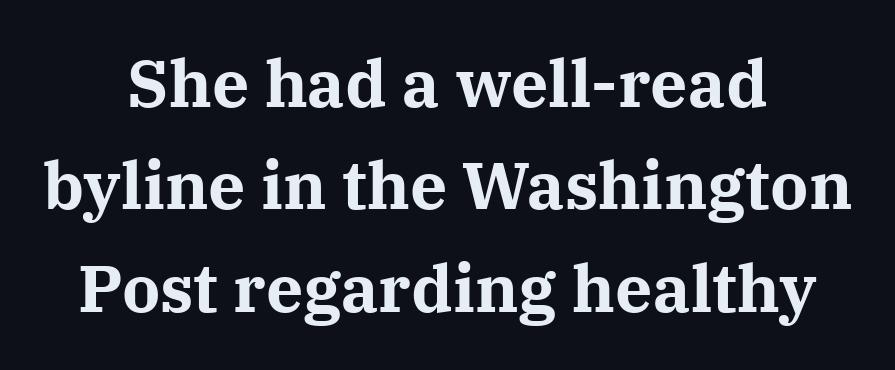
{"serif": "yes", "italic": "no", "bold": "yes", "weight": "bold", "width": "normal", "stroke_contrast": "medium", "x_height": "medium", "monospaced": "no", "underline": "no", "align": "center", "line_spacing": "normal", "line_spacing_ratio": 1.55, "letter_spacing": "normal", "letter_spacing_em": 0.0, "glyph_px": 66}
